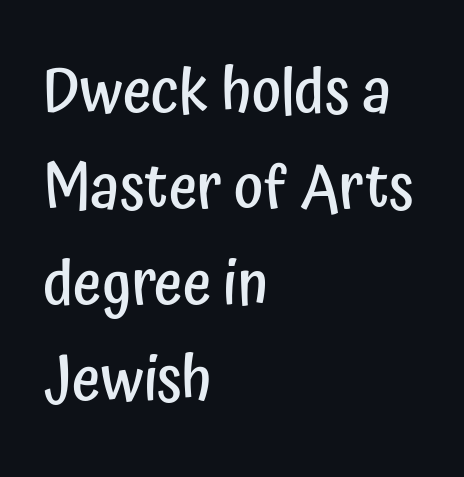
A somewhat darkened texture: the type is semibold rather than bold. Horizontal bands of white between lines are of average thickness. Serif or sans? Sans — the stroke terminals are bare. The lines in this sample share a left origin and differ only in where they stop.
